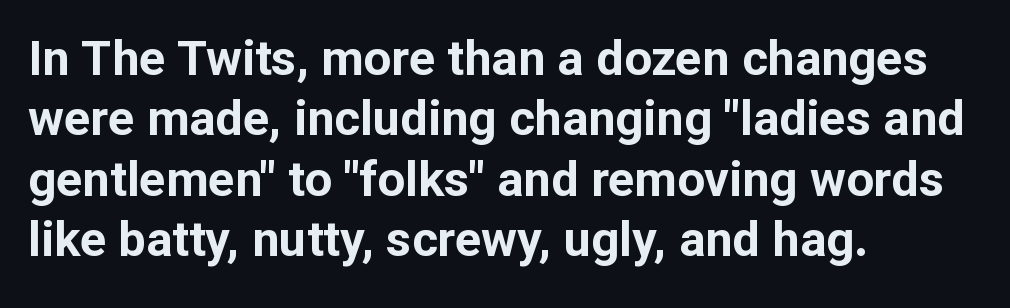
{"serif": "no", "italic": "no", "bold": "yes", "weight": "bold", "width": "normal", "stroke_contrast": "low", "x_height": "medium", "monospaced": "no", "underline": "no", "align": "left", "line_spacing_ratio": 1.23, "letter_spacing": "normal", "letter_spacing_em": 0.0, "glyph_px": 49}
